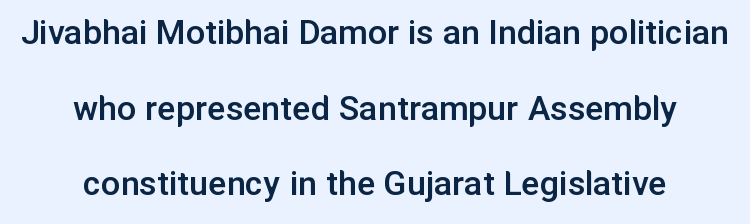
Q: Is the text bold? A: Semi-bold.
Q: Is the text italic (slanted)? A: No, it is upright.
Q: Is the typeface a serif or a sans-serif typeface? A: Sans-serif.
Q: Is the text underlined? A: No.
Q: Is the spacing between letters normal or unusually wide? A: Normal.
Q: Is the spacing between lines tight, normal or loose? A: Loose.
Q: Width (condensed, normal, or wide)? A: Normal.
Q: Stroke contrast? A: Low.
Q: x-height? A: Medium.
Q: Monospaced? A: No.
